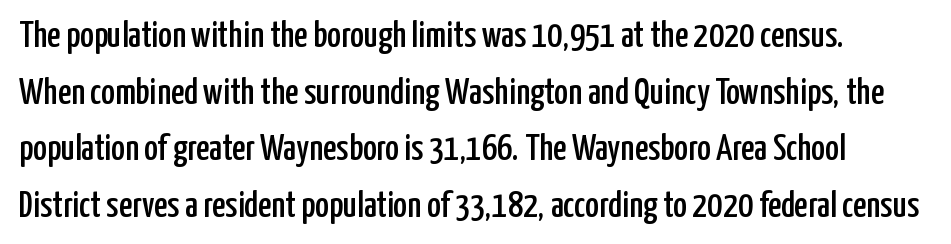
{"serif": "no", "italic": "no", "width": "condensed", "stroke_contrast": "low", "x_height": "medium", "monospaced": "no", "underline": "no", "line_spacing": "normal", "line_spacing_ratio": 1.53, "letter_spacing": "normal", "letter_spacing_em": 0.0, "glyph_px": 37}
